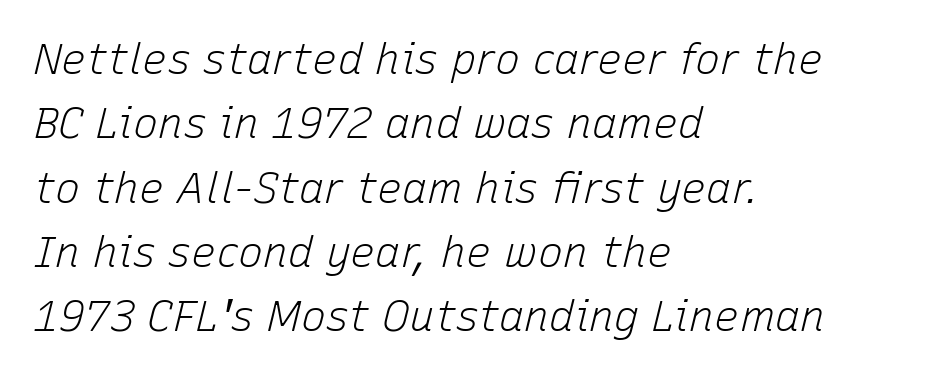
Q: Is the text bold? A: No.
Q: Is the text italic (slanted)? A: Yes, it leans right by about 15 degrees.
Q: Is the text underlined? A: No.
Q: How is the paragraph aligned? A: Left-aligned.
Q: Is the spacing between letters normal or unusually wide? A: Normal.
Q: Is the spacing between lines tight, normal or loose? A: Normal.
Q: Width (condensed, normal, or wide)? A: Normal.
Q: Stroke contrast? A: Low.
Q: x-height? A: Medium.
Q: Monospaced? A: No.
